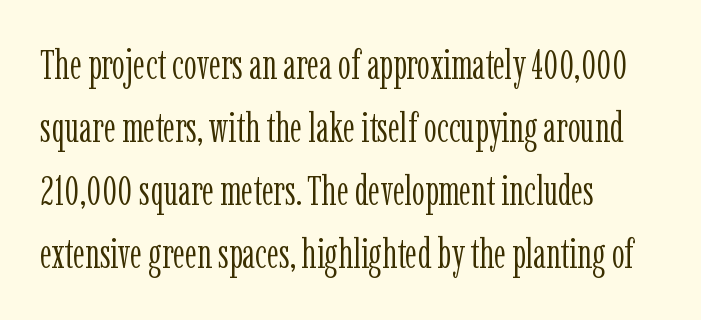
The image shows 41 px light, condensed serif type, upright; set left-aligned, normal line spacing (1.54x), normal letter spacing, not underlined; low stroke contrast and a medium x-height.
